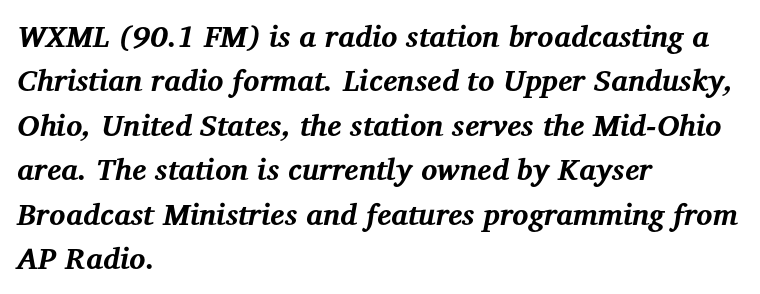
Q: Is the text bold? A: Yes.
Q: Is the text italic (slanted)? A: Yes, it leans right by about 12 degrees.
Q: Is the typeface a serif or a sans-serif typeface? A: Serif.
Q: Is the text underlined? A: No.
Q: How is the paragraph aligned? A: Left-aligned.
Q: Is the spacing between letters normal or unusually wide? A: Normal.
Q: Is the spacing between lines tight, normal or loose? A: Normal.
Q: Width (condensed, normal, or wide)? A: Normal.
Q: Stroke contrast? A: Medium.
Q: x-height? A: Medium.
Q: Monospaced? A: No.
